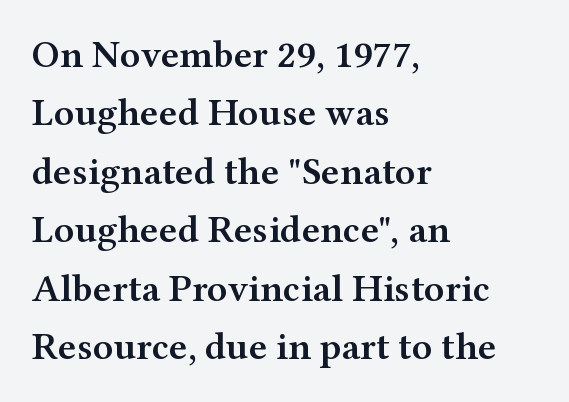
{"serif": "yes", "italic": "no", "bold": "semi", "weight": "semibold", "width": "wide", "stroke_contrast": "medium", "x_height": "medium", "monospaced": "no", "underline": "no", "align": "left", "line_spacing": "normal", "line_spacing_ratio": 1.5, "letter_spacing": "normal", "letter_spacing_em": 0.0, "glyph_px": 39}
